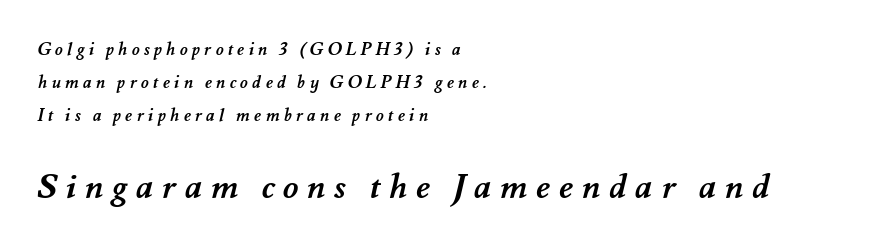
Each letter keeps its own natural width here, so spacing adapts to shape. Lines of text with bare space underneath. Teacher's note: observe the even left margin — that is flush-left alignment. On the weight axis this lands at bold, roughly 700. Visually, the bottom section dominates because its glyphs are scaled up.
